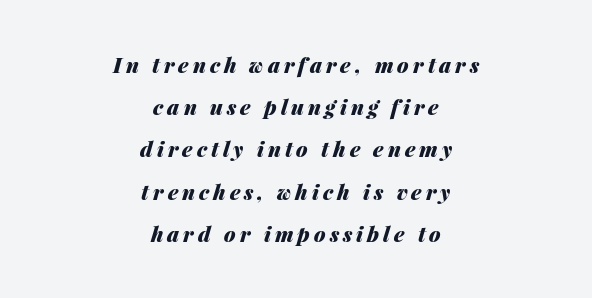
{"italic": "yes", "lean": "right", "slant_degrees": 14, "bold": "yes", "underline": "no", "align": "center", "line_spacing": "loose", "line_spacing_ratio": 2.01, "glyph_px": 21}
